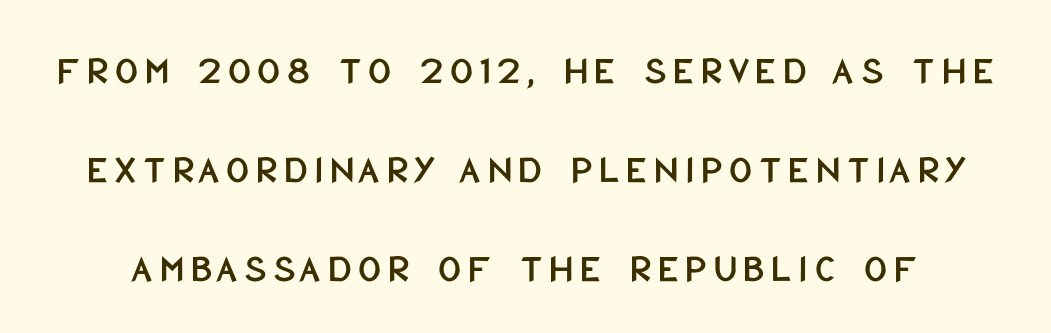
Q: Is the text italic (slanted)? A: No, it is upright.
Q: Is the typeface a serif or a sans-serif typeface? A: Sans-serif.
Q: Is the text underlined? A: No.
Q: Is the spacing between lines tight, normal or loose? A: Loose.
Q: Width (condensed, normal, or wide)? A: Condensed.
Q: Stroke contrast? A: Low.
Q: x-height? A: Large.
Q: Monospaced? A: No.
